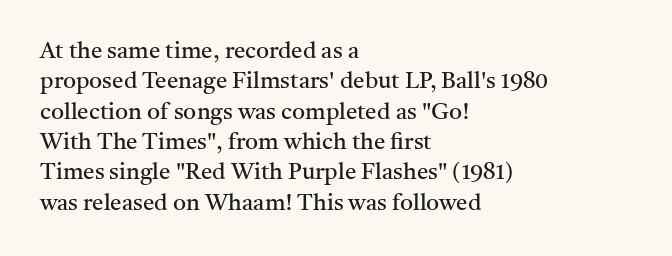
The space directly below the letters is spotless. Caption: standard tracking, unaltered. Vertically, the passage feels balanced, rows spaced as you'd expect. Does the lettering tilt? It doesn't — this is upright.
